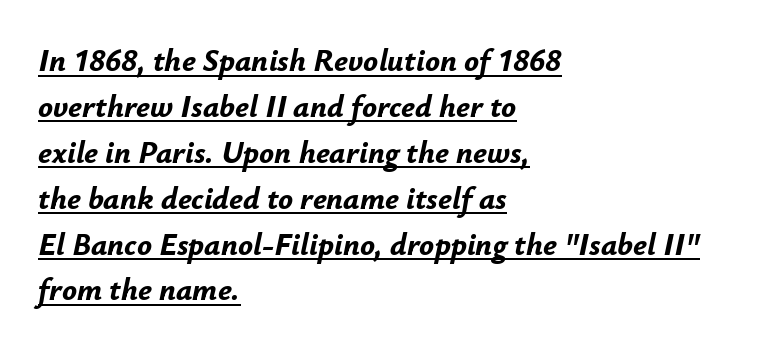
Does the lettering tilt? It does — this is italic. No extra tracking has been applied to these lines. Horizontal alignment here is leftward, the default for most running prose. You can see a thin bar hugging the bottom of the glyphs.
